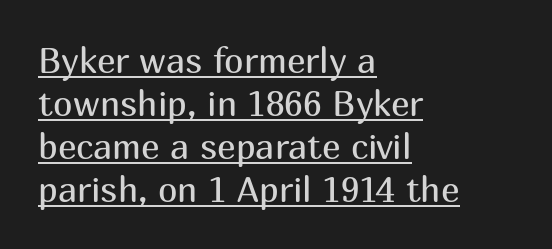
{"serif": "no", "italic": "no", "bold": "no", "weight": "regular", "width": "normal", "stroke_contrast": "medium", "x_height": "medium", "monospaced": "no", "underline": "yes", "align": "left", "line_spacing_ratio": 1.23, "letter_spacing": "normal", "letter_spacing_em": 0.0, "glyph_px": 35}
